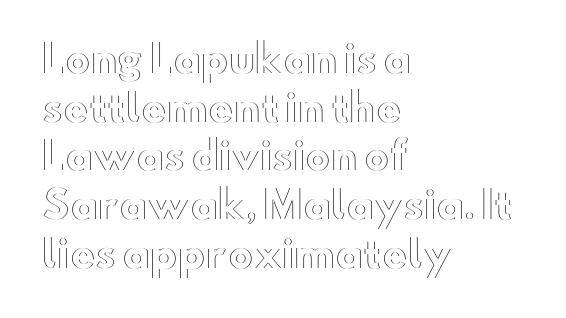
Q: Is the text italic (slanted)? A: No, it is upright.
Q: Is the text underlined? A: No.
Q: How is the paragraph aligned? A: Left-aligned.
Q: Is the spacing between letters normal or unusually wide? A: Normal.
Q: Is the spacing between lines tight, normal or loose? A: Normal.
Q: Width (condensed, normal, or wide)? A: Wide.
Q: x-height? A: Small.
Q: Monospaced? A: No.
